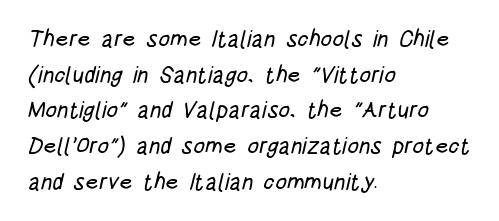
Q: Is the text underlined? A: No.
Q: How is the paragraph aligned? A: Left-aligned.
Q: Is the spacing between letters normal or unusually wide? A: Normal.
Q: Is the spacing between lines tight, normal or loose? A: Normal.
